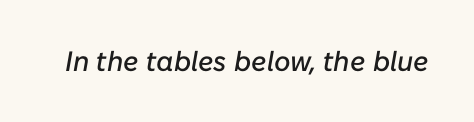
{"italic": "yes", "lean": "right", "slant_degrees": 10, "width": "normal", "stroke_contrast": "low", "x_height": "medium", "monospaced": "no", "underline": "no", "letter_spacing": "normal", "letter_spacing_em": 0.0, "glyph_px": 28}
